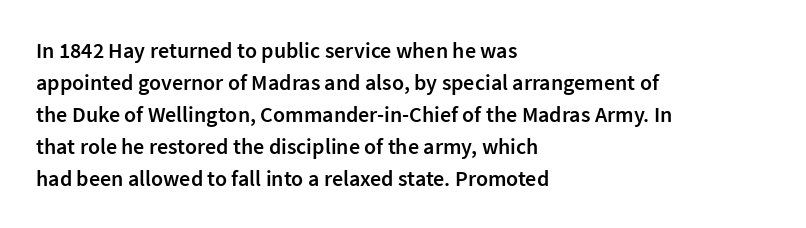
A typesetter would mark this as roman, not italic. If you drew a ruler down the left edge, every line would touch it. Look at the tracking — it's just the regular setting, nothing added. Regular leading.
